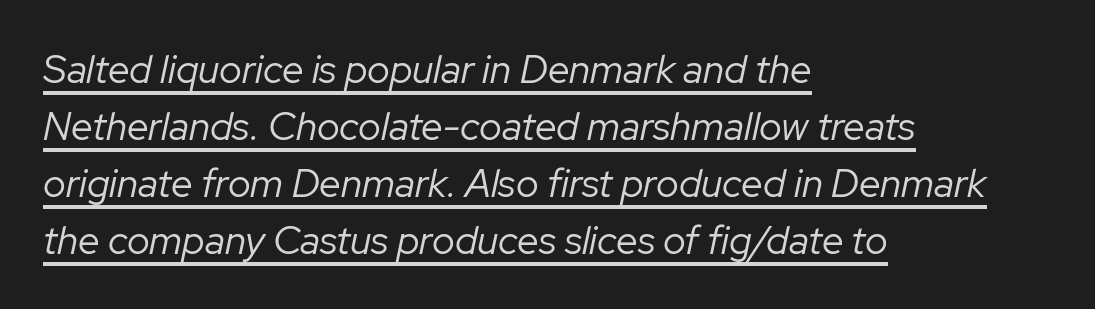
It's the slanting kind of type. Layout note: lines flush left. There is no visible air inserted between adjacent glyphs. The typeface has the unassuming heft of standard copy or less.
